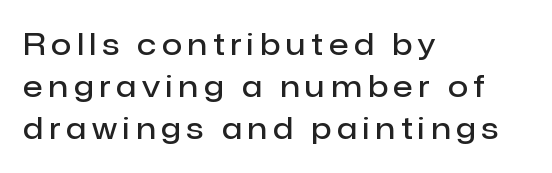
{"serif": "no", "italic": "no", "bold": "semi", "weight": "semibold", "width": "normal", "stroke_contrast": "low", "x_height": "medium", "monospaced": "no", "underline": "no", "align": "left", "line_spacing": "normal", "line_spacing_ratio": 1.45, "letter_spacing": "wide", "letter_spacing_em": 0.21, "glyph_px": 29}
